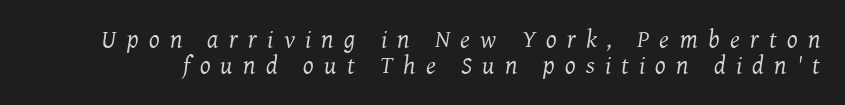
The image shows 25 px text type, italic (leaning right); set tight line spacing (1.03x), unusually wide letter spacing (+0.41 em), not underlined.
